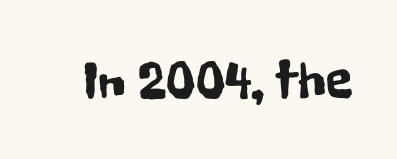
The image shows 55 px condensed sans-serif type, upright; set normal letter spacing, not underlined; low stroke contrast and a medium x-height.
